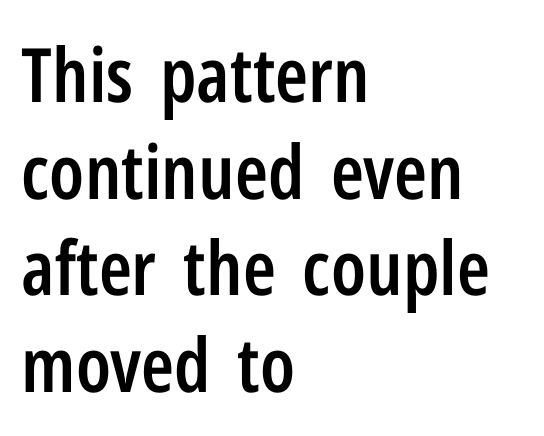
Q: Is the text bold? A: Semi-bold.
Q: Is the text italic (slanted)? A: No, it is upright.
Q: Is the typeface a serif or a sans-serif typeface? A: Sans-serif.
Q: Is the text underlined? A: No.
Q: How is the paragraph aligned? A: Left-aligned.
Q: Is the spacing between letters normal or unusually wide? A: Normal.
Q: Is the spacing between lines tight, normal or loose? A: Normal.
Q: Width (condensed, normal, or wide)? A: Condensed.
Q: Stroke contrast? A: Low.
Q: x-height? A: Medium.
Q: Monospaced? A: No.
